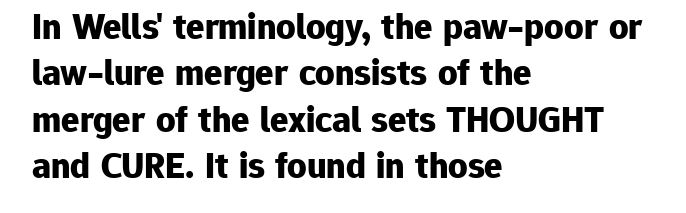
Q: Is the text bold? A: Yes.
Q: Is the text italic (slanted)? A: No, it is upright.
Q: Is the typeface a serif or a sans-serif typeface? A: Sans-serif.
Q: Is the text underlined? A: No.
Q: How is the paragraph aligned? A: Left-aligned.
Q: Is the spacing between letters normal or unusually wide? A: Normal.
Q: Width (condensed, normal, or wide)? A: Normal.
Q: Stroke contrast? A: Low.
Q: x-height? A: Medium.
Q: Monospaced? A: No.
